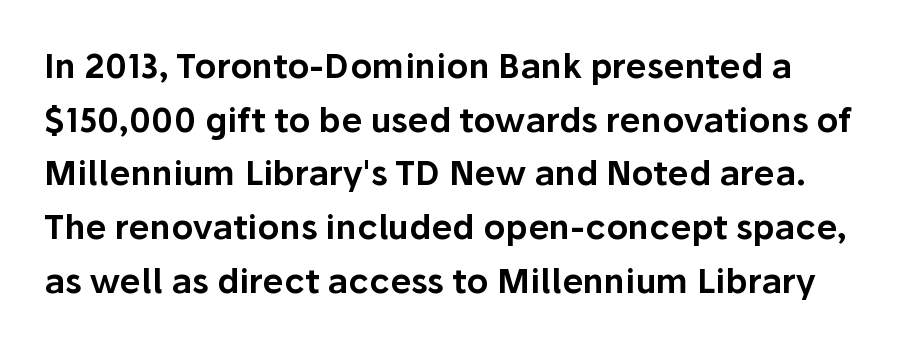
Is this a fixed-width face? No — the glyphs have proportional, varying widths. Interline gaps are of average width in this sample. Descenders are the only things crossing below the line. Characters follow at the spacing the type designer built in. Tall strokes in this sample are plumb rather than angled. Observe the absence of serifs on each vertical stroke in this sample.
